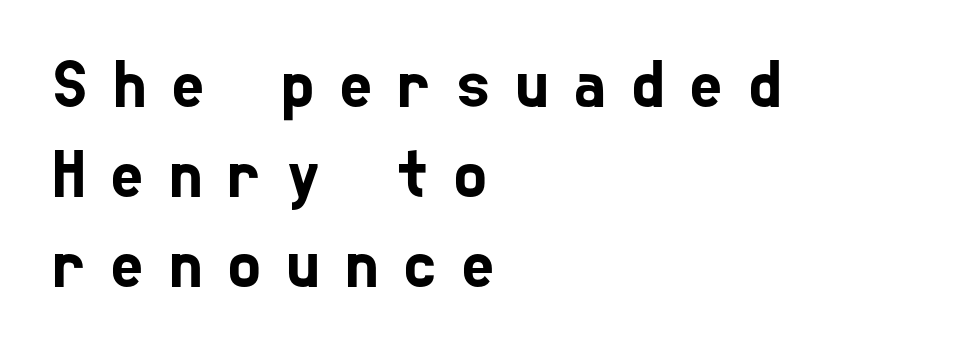
{"serif": "no", "width": "condensed", "stroke_contrast": "low", "x_height": "medium", "monospaced": "no", "underline": "no", "align": "left", "line_spacing": "normal", "line_spacing_ratio": 1.32, "letter_spacing": "wide", "letter_spacing_em": 0.39, "glyph_px": 68}
